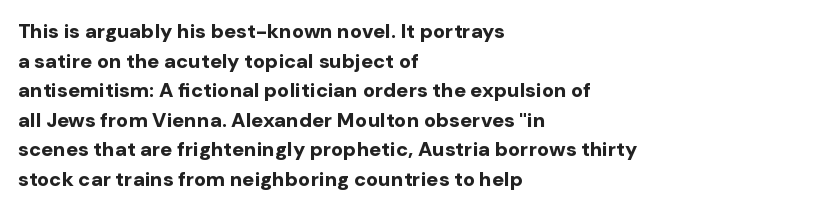
{"italic": "no", "bold": "yes", "underline": "no", "align": "left", "line_spacing": "normal", "line_spacing_ratio": 1.48, "letter_spacing": "normal", "letter_spacing_em": 0.0, "glyph_px": 20}
